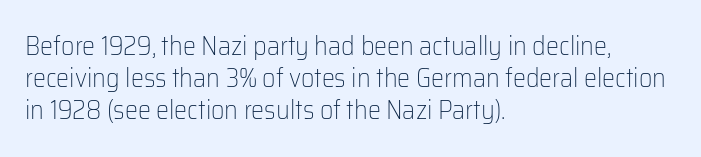
Q: Is the text bold? A: No.
Q: Is the text italic (slanted)? A: No, it is upright.
Q: Is the text underlined? A: No.
Q: How is the paragraph aligned? A: Left-aligned.
Q: Is the spacing between letters normal or unusually wide? A: Normal.
